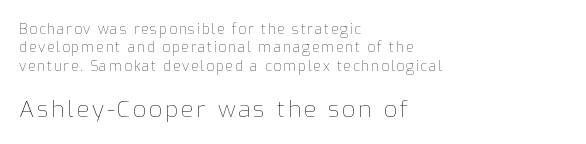
{"italic": "no", "bold": "no", "underline": "no", "align": "left", "line_spacing": "normal", "line_spacing_ratio": 1.32, "larger_block": "second", "size_ratio": 1.64, "glyph_px": 23}
